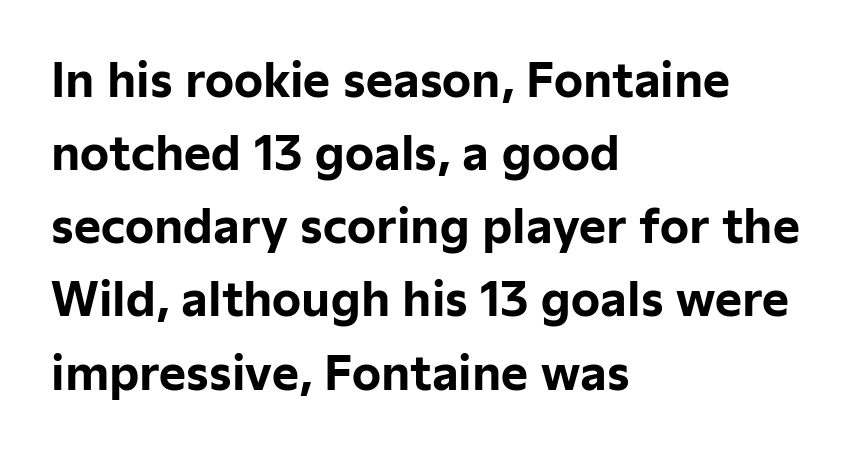
The image shows 46 px bold sans-serif type, upright; set left-aligned, normal line spacing (1.59x), normal letter spacing, not underlined; low stroke contrast and a medium x-height.
